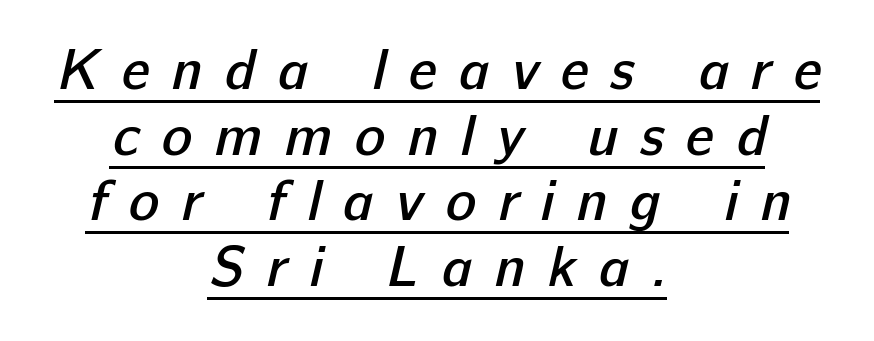
This is underlined copy, the kind a proofreader might mark for attention. Inter-character spacing is expanded well beyond the font's built-in metrics. Proportional: the letters do not fall into vertical columns. Nope, no serifs anywhere on these letters. Students, observe: this is what under-led, compact text looks like.
